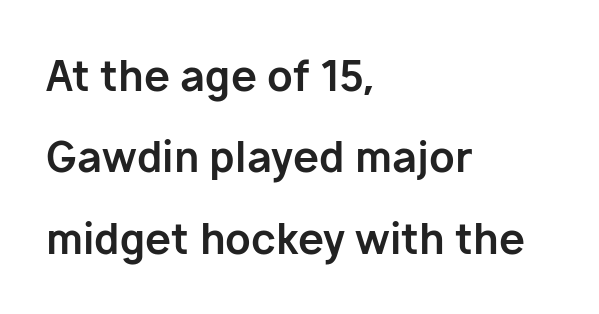
Q: Is the text bold? A: Yes.
Q: Is the text italic (slanted)? A: No, it is upright.
Q: Is the typeface a serif or a sans-serif typeface? A: Sans-serif.
Q: Is the text underlined? A: No.
Q: How is the paragraph aligned? A: Left-aligned.
Q: Is the spacing between letters normal or unusually wide? A: Normal.
Q: Is the spacing between lines tight, normal or loose? A: Loose.
Q: Width (condensed, normal, or wide)? A: Normal.
Q: Stroke contrast? A: Low.
Q: x-height? A: Medium.
Q: Monospaced? A: No.
